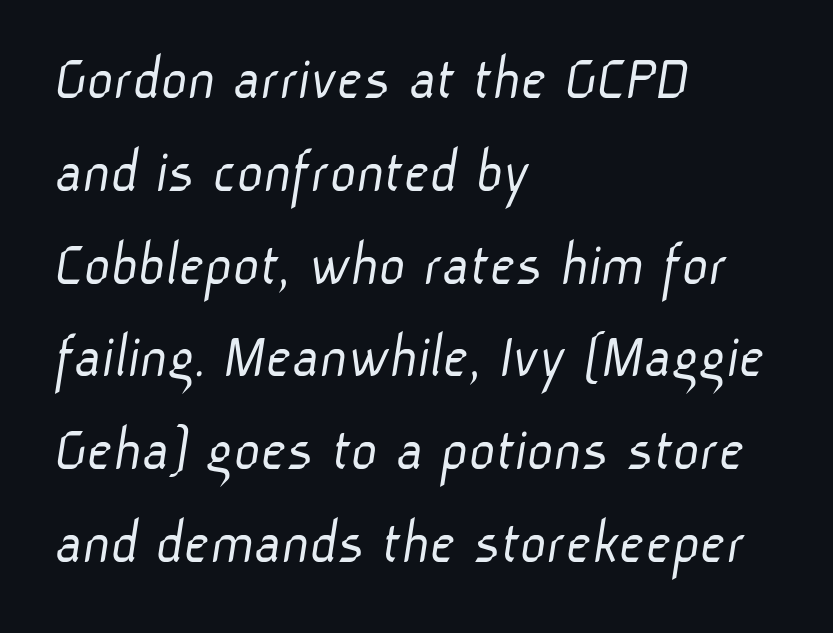
The ragged edge is on the right, which tells us the setting is flush left. Ink coverage per letter is moderate at most. The designer left line spacing at the default. Check under the words: just untouched page.
